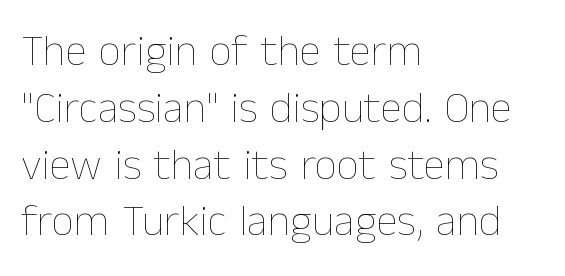
Q: Is the text bold? A: No.
Q: Is the text italic (slanted)? A: No, it is upright.
Q: Is the text underlined? A: No.
Q: How is the paragraph aligned? A: Left-aligned.
Q: Is the spacing between letters normal or unusually wide? A: Normal.
Q: Is the spacing between lines tight, normal or loose? A: Normal.
Q: Width (condensed, normal, or wide)? A: Normal.
Q: Stroke contrast? A: Low.
Q: x-height? A: Medium.
Q: Monospaced? A: No.
